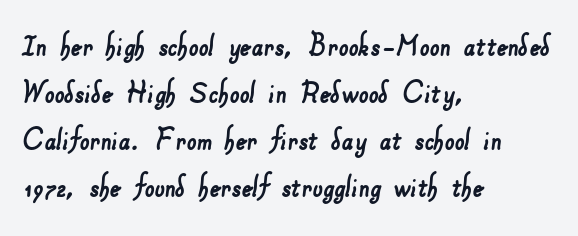
Grotesque or geometric, the face here clearly has no serifs. The ragged edge is on the right, which tells us the setting is flush left. Words appear dense and cohesive because spacing is normal. These lines are rendered in a variable-pitch font. The zone under the glyphs is completely vacant.
